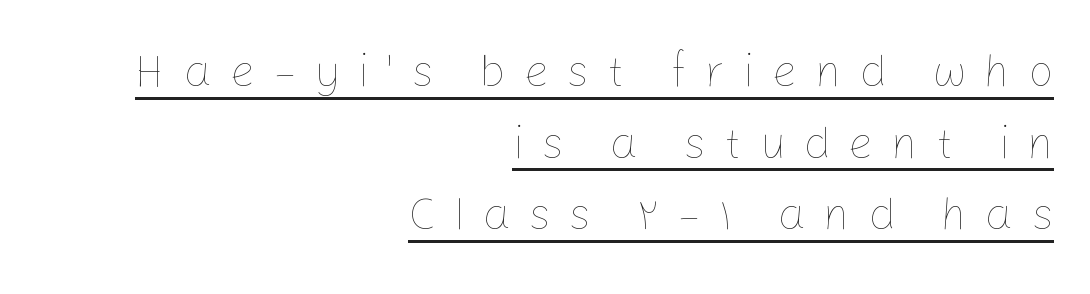
The image shows 45 px thin type, upright; set right-aligned, normal line spacing (1.59x), unusually wide letter spacing (+0.39 em), underlined; low stroke contrast and a medium x-height.
